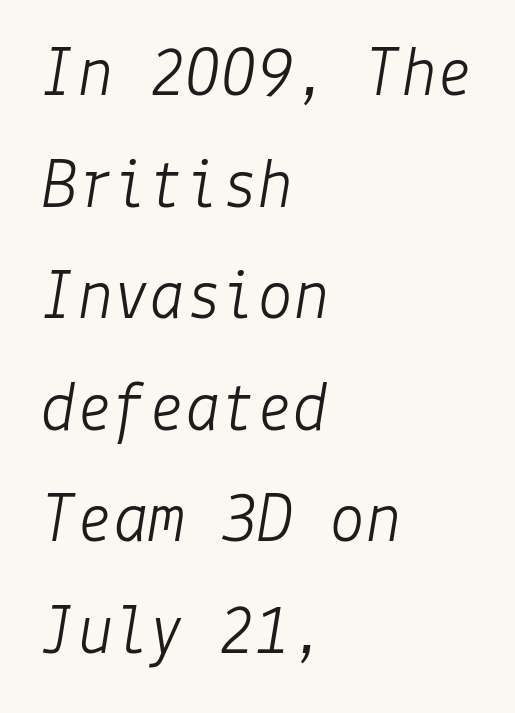
{"italic": "yes", "lean": "right", "slant_degrees": 9, "bold": "no", "weight": "light", "width": "normal", "stroke_contrast": "low", "x_height": "medium", "underline": "no", "align": "left", "line_spacing": "normal", "line_spacing_ratio": 1.55, "letter_spacing": "normal", "letter_spacing_em": 0.0, "glyph_px": 72}
